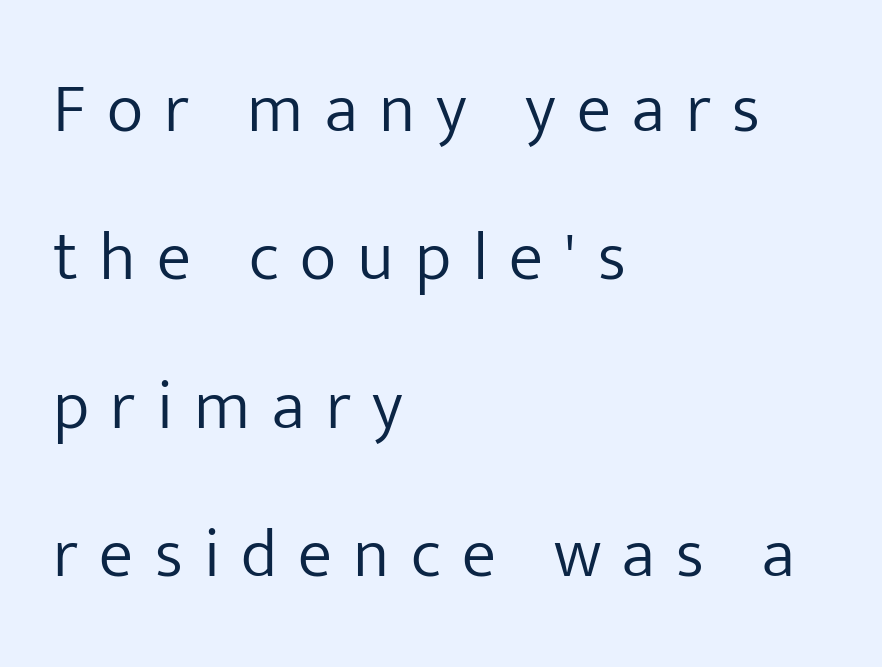
{"serif": "no", "italic": "no", "bold": "no", "weight": "light", "width": "normal", "stroke_contrast": "low", "x_height": "medium", "monospaced": "no", "underline": "no", "align": "left", "line_spacing": "loose", "line_spacing_ratio": 2.15, "letter_spacing": "wide", "letter_spacing_em": 0.31, "glyph_px": 69}
